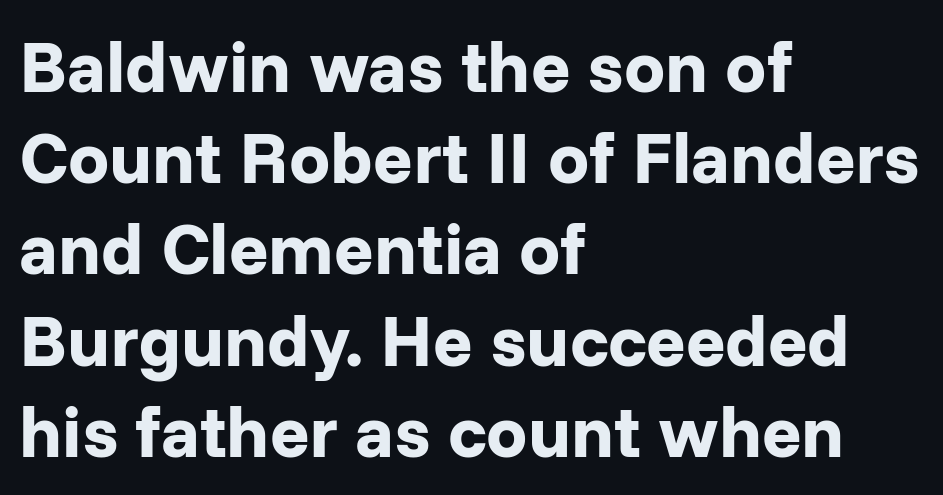
Italic? Not at all — the glyphs are vertical. The space directly below the letters is spotless. Compared with a centered layout, this one pins lines to the left instead. Examine the stroke ends and you'll find no serifs. No extra tracking has been applied to these lines. The rendering uses natural spacing where letterforms have individual widths.
